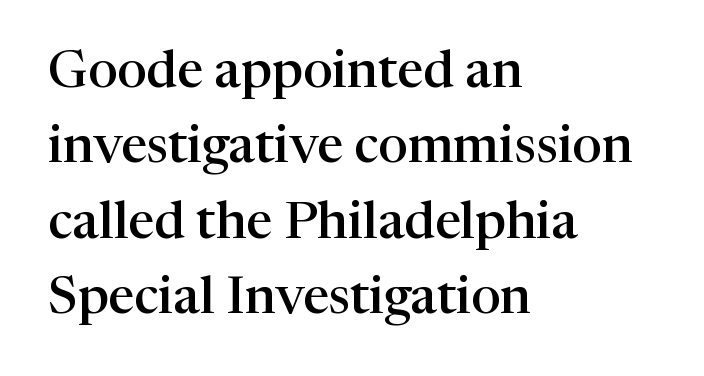
The image shows 52 px semibold serif type, upright; set left-aligned, normal line spacing (1.45x), normal letter spacing, not underlined; high stroke contrast and a medium x-height.
